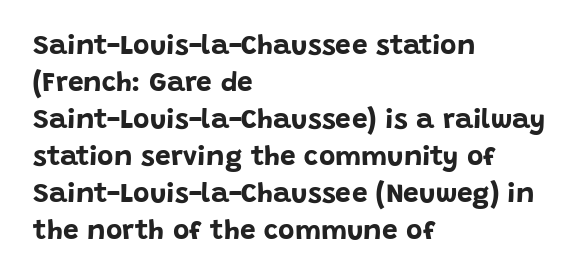
The face used here is proportionally spaced, like ordinary book or web type. The foot of each line stays bare and open. Rendered with straight, roman letterforms. Observe the ordinary spacing: letters are neighbours, not strangers. Set as a true bold cut, around the 700 mark. Every row of glyphs begins at an identical x-position on the left.
